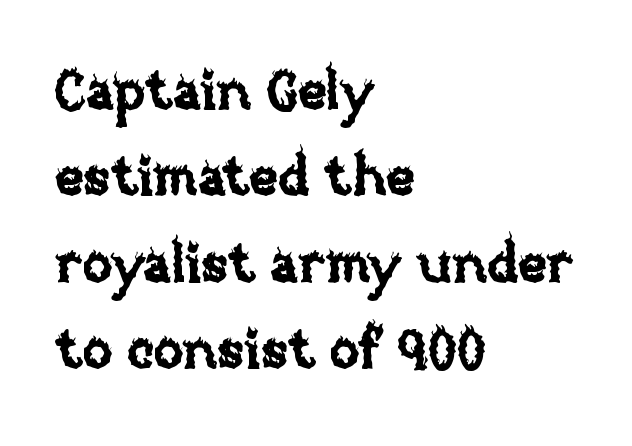
The image shows 55 px text type, upright; set left-aligned, normal line spacing (1.57x), normal letter spacing, not underlined; low stroke contrast and a large x-height.
